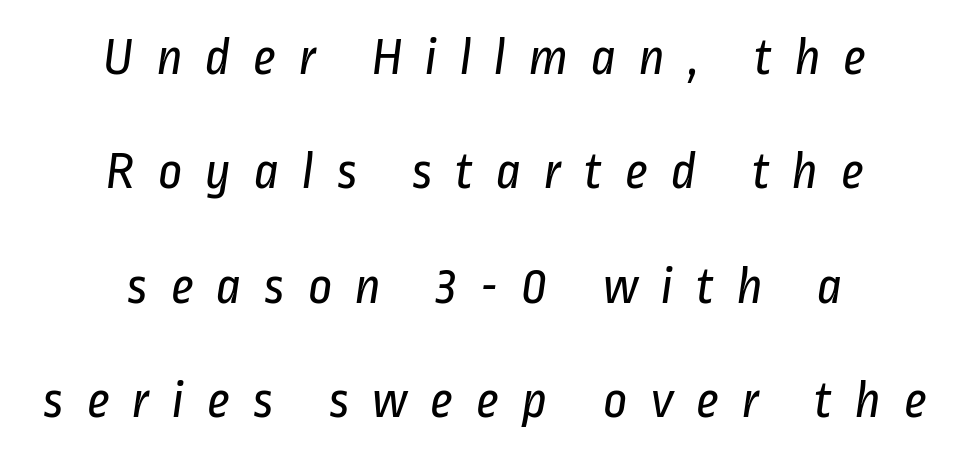
The image shows 53 px regular-weight, condensed sans-serif type; set centered, loose line spacing (2.16x), unusually wide letter spacing (+0.43 em), not underlined; low stroke contrast and a medium x-height.
